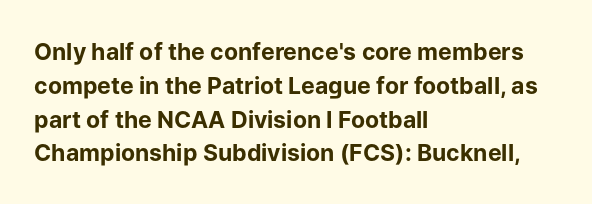
The image shows 23 px bold type, upright; set left-aligned, normal line spacing (1.47x), normal letter spacing, not underlined.
